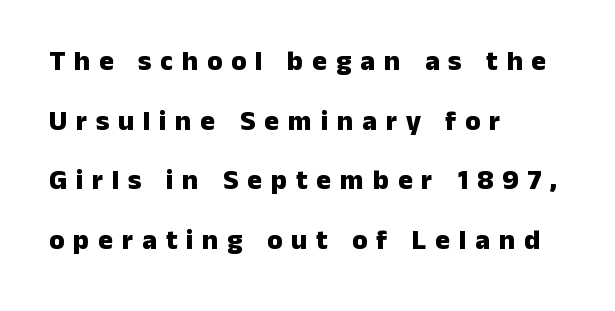
One glance says open: line gaps are wider than usual. Examine the stroke ends and you'll find no serifs. Character widths vary here, with narrow letters taking less room than wide ones. Posture: upright roman.
